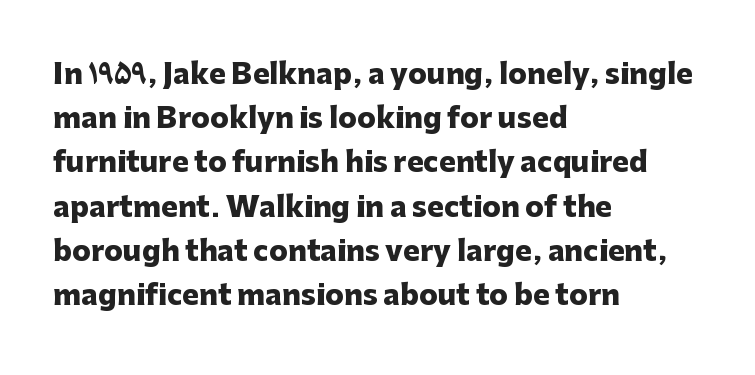
Q: Is the text bold? A: Yes.
Q: Is the text italic (slanted)? A: No, it is upright.
Q: Is the typeface a serif or a sans-serif typeface? A: Sans-serif.
Q: Is the text underlined? A: No.
Q: How is the paragraph aligned? A: Left-aligned.
Q: Is the spacing between letters normal or unusually wide? A: Normal.
Q: Is the spacing between lines tight, normal or loose? A: Normal.
Q: Width (condensed, normal, or wide)? A: Normal.
Q: Stroke contrast? A: Low.
Q: x-height? A: Medium.
Q: Monospaced? A: No.
